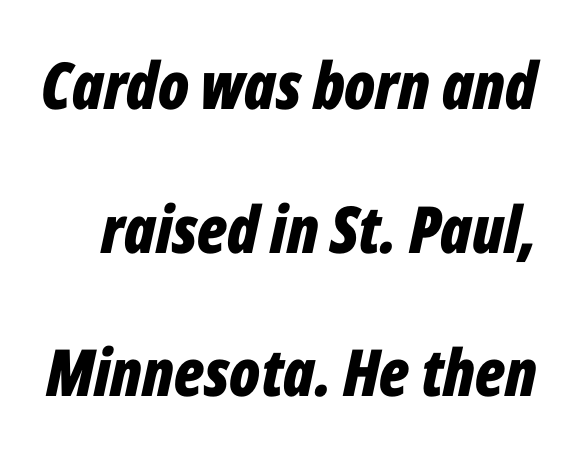
Q: Is the text bold? A: Yes.
Q: Is the text italic (slanted)? A: Yes, it leans right by about 12 degrees.
Q: Is the text underlined? A: No.
Q: Is the spacing between letters normal or unusually wide? A: Normal.
Q: Is the spacing between lines tight, normal or loose? A: Loose.
Q: Width (condensed, normal, or wide)? A: Condensed.
Q: Stroke contrast? A: Low.
Q: x-height? A: Medium.
Q: Monospaced? A: No.
